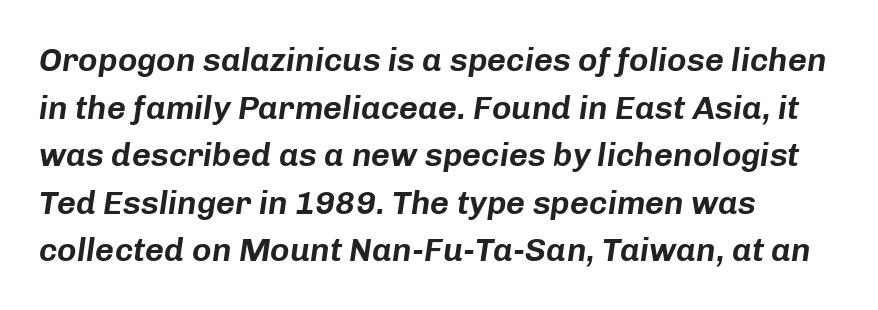
{"italic": "yes", "lean": "right", "slant_degrees": 8, "width": "normal", "stroke_contrast": "low", "x_height": "medium", "monospaced": "no", "underline": "no", "align": "left", "line_spacing": "normal", "line_spacing_ratio": 1.44, "letter_spacing": "normal", "letter_spacing_em": 0.0, "glyph_px": 33}
